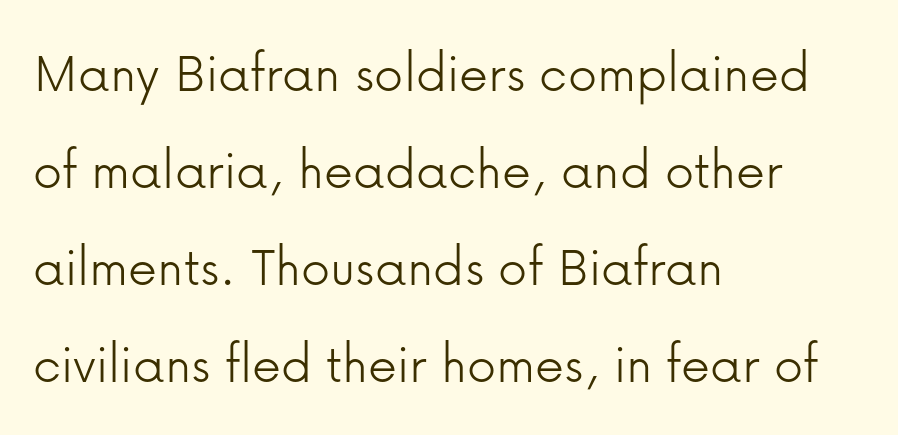
{"serif": "no", "italic": "no", "bold": "no", "weight": "light", "width": "normal", "stroke_contrast": "low", "x_height": "medium", "monospaced": "no", "underline": "no", "align": "left", "line_spacing": "normal", "line_spacing_ratio": 1.67, "letter_spacing": "normal", "letter_spacing_em": 0.0, "glyph_px": 58}
